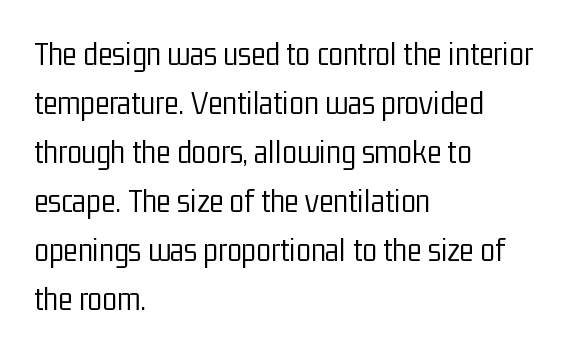
The image shows 34 px light, condensed sans-serif type, upright; set left-aligned, normal line spacing (1.44x), normal letter spacing, not underlined; low stroke contrast and a medium x-height.
